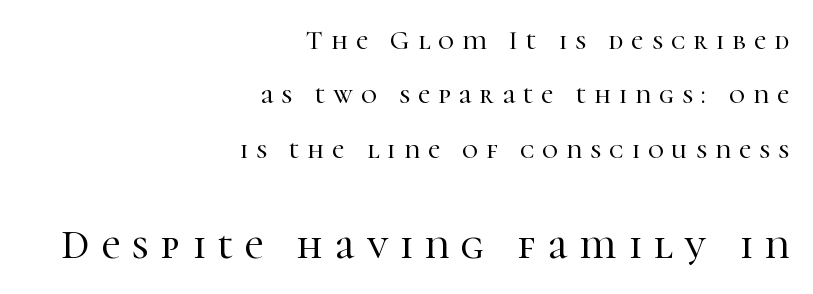
The image shows 41 px serif type, upright; set right-aligned, loose line spacing (2.01x), unusually wide letter spacing (+0.3 em), not underlined; the second (bottom) block is 1.52x larger; high stroke contrast and a medium x-height.
